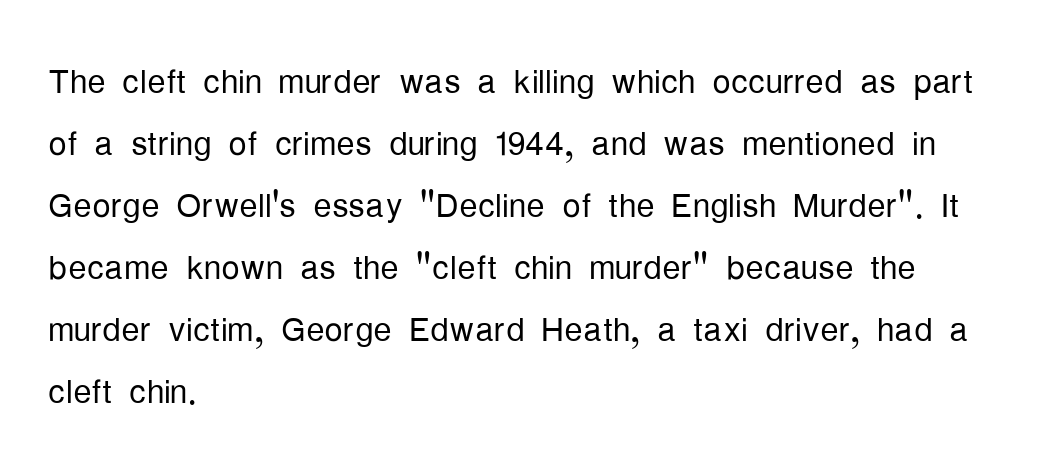
Q: Is the text bold? A: No.
Q: Is the text italic (slanted)? A: No, it is upright.
Q: Is the typeface a serif or a sans-serif typeface? A: Sans-serif.
Q: Is the text underlined? A: No.
Q: How is the paragraph aligned? A: Left-aligned.
Q: Is the spacing between letters normal or unusually wide? A: Normal.
Q: Is the spacing between lines tight, normal or loose? A: Normal.
Q: Width (condensed, normal, or wide)? A: Condensed.
Q: Stroke contrast? A: Low.
Q: x-height? A: Medium.
Q: Monospaced? A: No.
